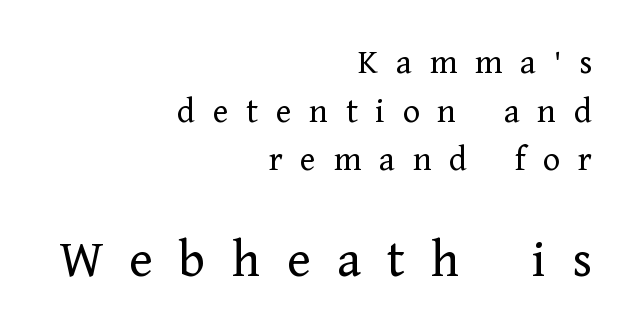
Q: Is the text bold? A: No.
Q: Is the text italic (slanted)? A: No, it is upright.
Q: Is the typeface a serif or a sans-serif typeface? A: Serif.
Q: Is the text underlined? A: No.
Q: How is the paragraph aligned? A: Right-aligned.
Q: Is the spacing between letters normal or unusually wide? A: Unusually wide.
Q: Is the spacing between lines tight, normal or loose? A: Normal.
Q: Which block of text is set in a larger size, the first (top) or the second (bottom)? A: The second (bottom) one.
Q: Width (condensed, normal, or wide)? A: Normal.
Q: Stroke contrast? A: Low.
Q: x-height? A: Medium.
Q: Monospaced? A: No.
